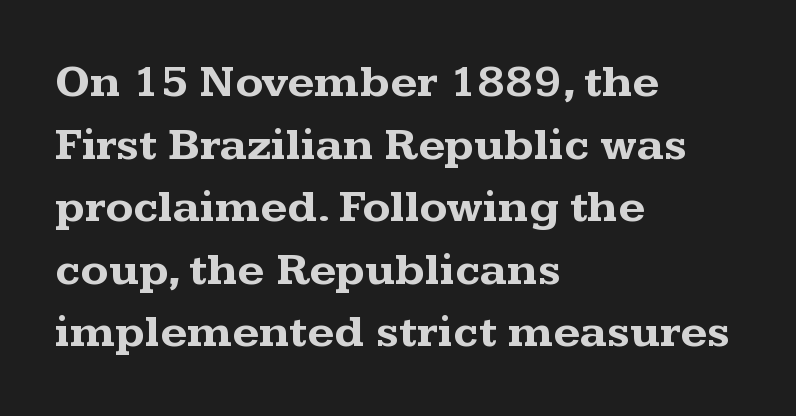
This sample has the flowing, uneven cadence of proportional lettering. Notice how the stems are strictly vertical — no italics here. In terms of letterspacing, this is plain default setting. Alignment: flush left. Normally led — the rows are evenly, conventionally spaced.
